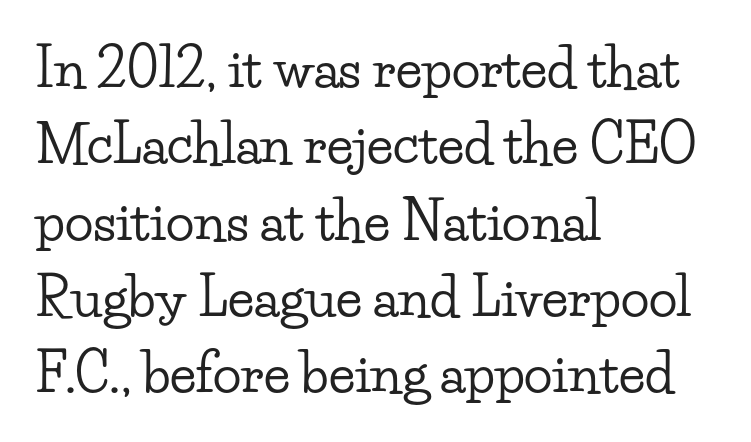
The image shows 53 px wide serif type, upright; set left-aligned, normal line spacing (1.44x), normal letter spacing, not underlined; low stroke contrast and a small x-height.
